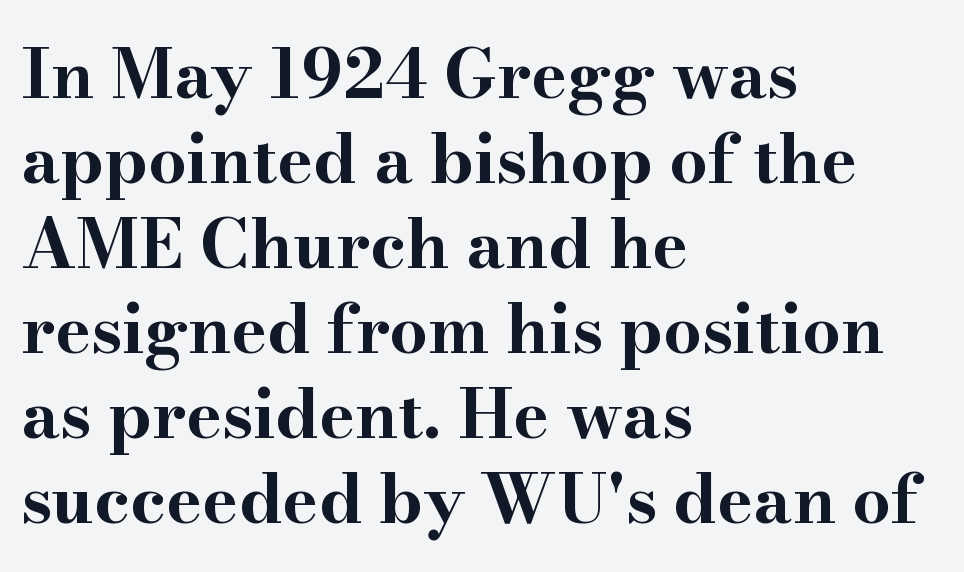
The image shows 68 px bold, wide serif type, upright; set left-aligned, normal line spacing (1.25x), normal letter spacing, not underlined; high stroke contrast and a small x-height.
